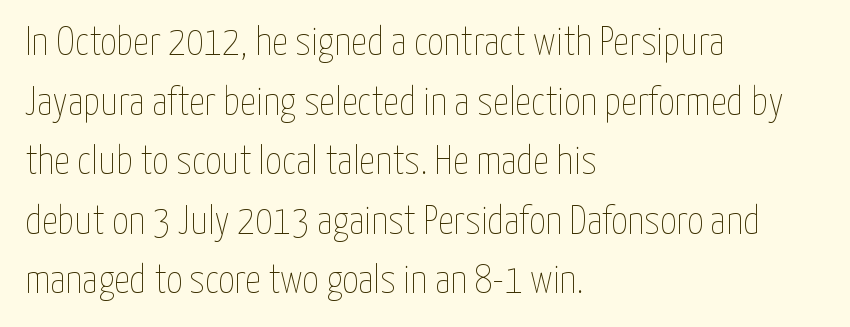
{"italic": "no", "bold": "no", "weight": "thin", "width": "condensed", "stroke_contrast": "low", "x_height": "medium", "monospaced": "no", "underline": "no", "align": "left", "line_spacing": "normal", "line_spacing_ratio": 1.49, "letter_spacing": "normal", "letter_spacing_em": 0.0, "glyph_px": 40}
